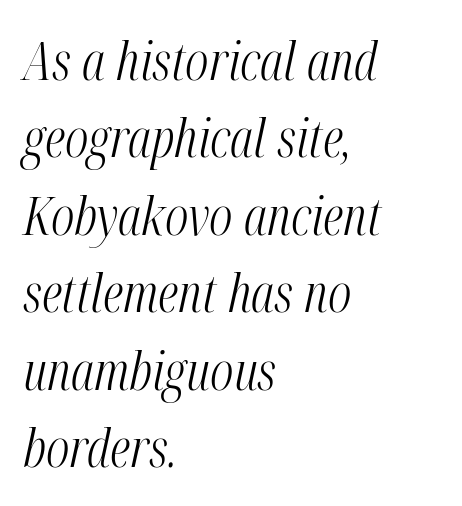
The image shows 53 px light, condensed type, italic (leaning right); set left-aligned, normal line spacing (1.46x), normal letter spacing, not underlined; medium stroke contrast and a medium x-height.
